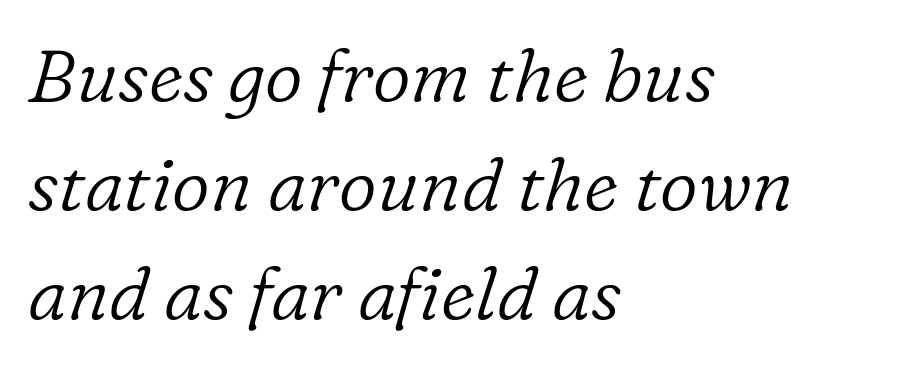
Q: Is the text bold? A: No.
Q: Is the text italic (slanted)? A: Yes, it leans right by about 16 degrees.
Q: Is the typeface a serif or a sans-serif typeface? A: Serif.
Q: Is the text underlined? A: No.
Q: How is the paragraph aligned? A: Left-aligned.
Q: Is the spacing between letters normal or unusually wide? A: Normal.
Q: Is the spacing between lines tight, normal or loose? A: Normal.
Q: Width (condensed, normal, or wide)? A: Normal.
Q: Stroke contrast? A: Low.
Q: x-height? A: Medium.
Q: Monospaced? A: No.
